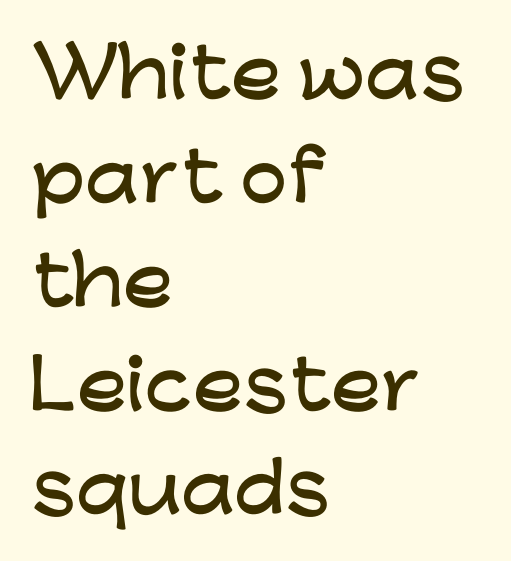
The image shows 67 px wide sans-serif type, upright; set left-aligned, normal line spacing (1.55x), normal letter spacing, not underlined; low stroke contrast and a medium x-height.
